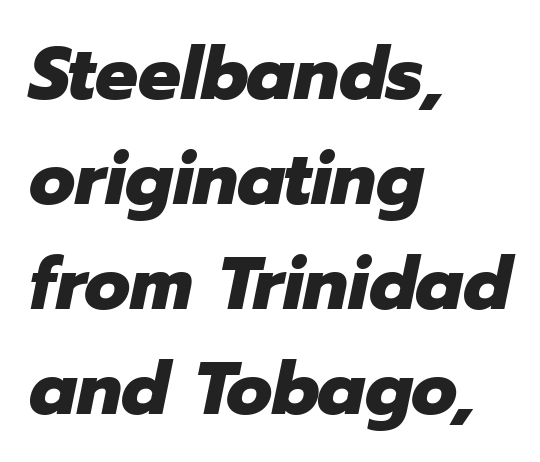
The image shows 75 px heavy type, italic (leaning right); set left-aligned, normal line spacing (1.4x), normal letter spacing, not underlined; low stroke contrast and a medium x-height.
